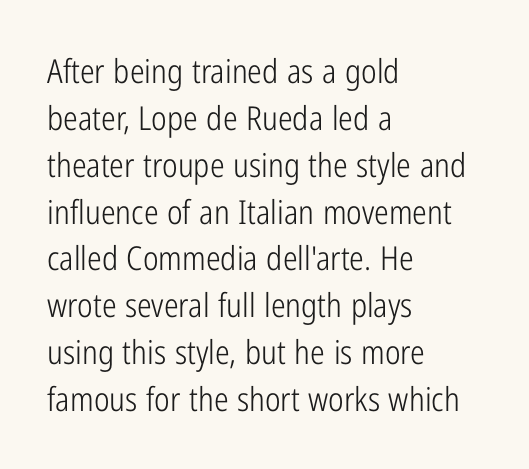
{"serif": "no", "italic": "no", "bold": "no", "weight": "light", "width": "condensed", "stroke_contrast": "low", "x_height": "medium", "monospaced": "no", "underline": "no", "align": "left", "line_spacing": "normal", "line_spacing_ratio": 1.42, "letter_spacing": "normal", "letter_spacing_em": 0.0, "glyph_px": 33}
